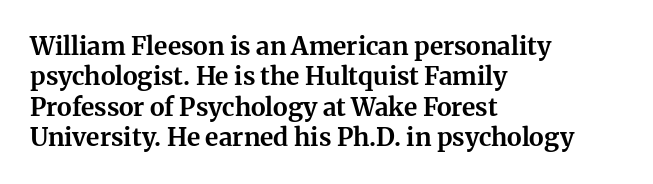
The image shows 25 px bold type, upright; set left-aligned, line spacing 1.22x, normal letter spacing, not underlined.
